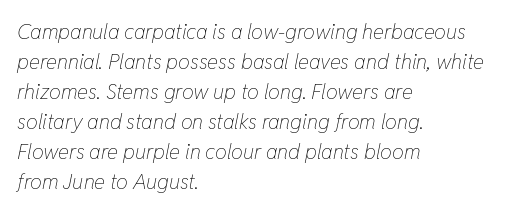
Q: Is the text bold? A: No.
Q: Is the text italic (slanted)? A: Yes, it leans right by about 11 degrees.
Q: Is the text underlined? A: No.
Q: How is the paragraph aligned? A: Left-aligned.
Q: Is the spacing between letters normal or unusually wide? A: Normal.
Q: Is the spacing between lines tight, normal or loose? A: Normal.
